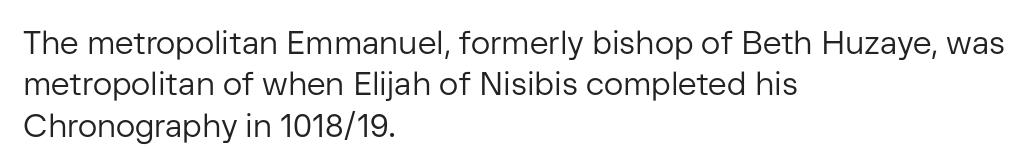
If you drew a ruler down the left edge, every line would touch it. Summary of weight: not heavy and not bold. The space beneath each line is pristine and unruled. Think of a printed novel: that variable character pitch is what you see here. Interline gaps are of average width in this sample.
